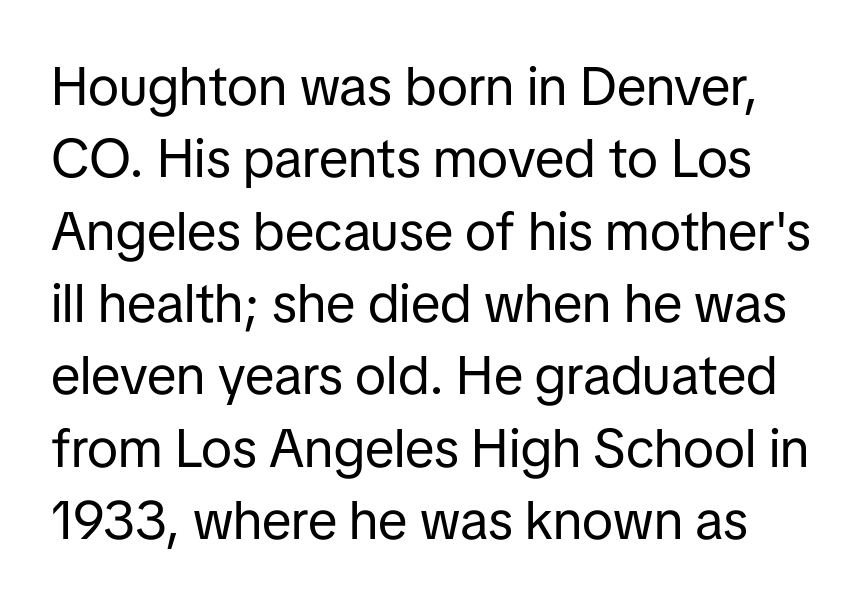
Q: Is the text bold? A: No.
Q: Is the text italic (slanted)? A: No, it is upright.
Q: Is the typeface a serif or a sans-serif typeface? A: Sans-serif.
Q: Is the text underlined? A: No.
Q: Is the spacing between letters normal or unusually wide? A: Normal.
Q: Is the spacing between lines tight, normal or loose? A: Normal.
Q: Width (condensed, normal, or wide)? A: Normal.
Q: Stroke contrast? A: Low.
Q: x-height? A: Medium.
Q: Monospaced? A: No.
